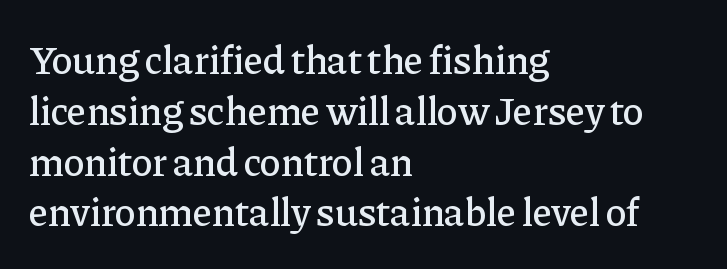
Q: Is the text italic (slanted)? A: No, it is upright.
Q: Is the typeface a serif or a sans-serif typeface? A: Serif.
Q: Is the text underlined? A: No.
Q: How is the paragraph aligned? A: Left-aligned.
Q: Is the spacing between letters normal or unusually wide? A: Normal.
Q: Is the spacing between lines tight, normal or loose? A: Normal.
Q: Width (condensed, normal, or wide)? A: Normal.
Q: Stroke contrast? A: Low.
Q: x-height? A: Medium.
Q: Monospaced? A: No.
